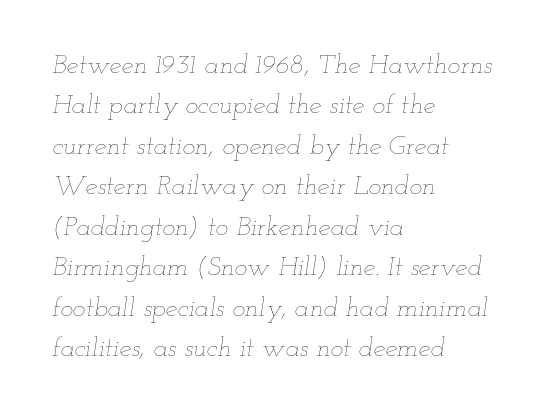
{"italic": "yes", "lean": "right", "slant_degrees": 12, "bold": "no", "underline": "no", "align": "left", "line_spacing": "normal", "line_spacing_ratio": 1.5, "letter_spacing": "normal", "letter_spacing_em": 0.0, "glyph_px": 27}
